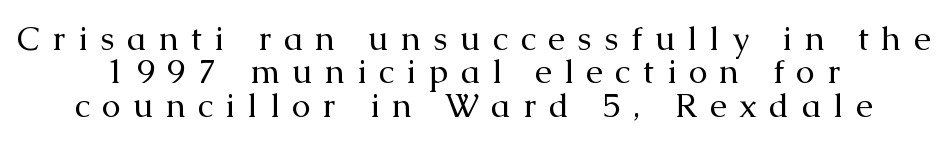
Q: Is the text bold? A: No.
Q: Is the text italic (slanted)? A: No, it is upright.
Q: Is the typeface a serif or a sans-serif typeface? A: Serif.
Q: Is the text underlined? A: No.
Q: How is the paragraph aligned? A: Centered.
Q: Is the spacing between letters normal or unusually wide? A: Unusually wide.
Q: Is the spacing between lines tight, normal or loose? A: Tight.
Q: Width (condensed, normal, or wide)? A: Normal.
Q: Stroke contrast? A: Medium.
Q: x-height? A: Medium.
Q: Monospaced? A: No.
